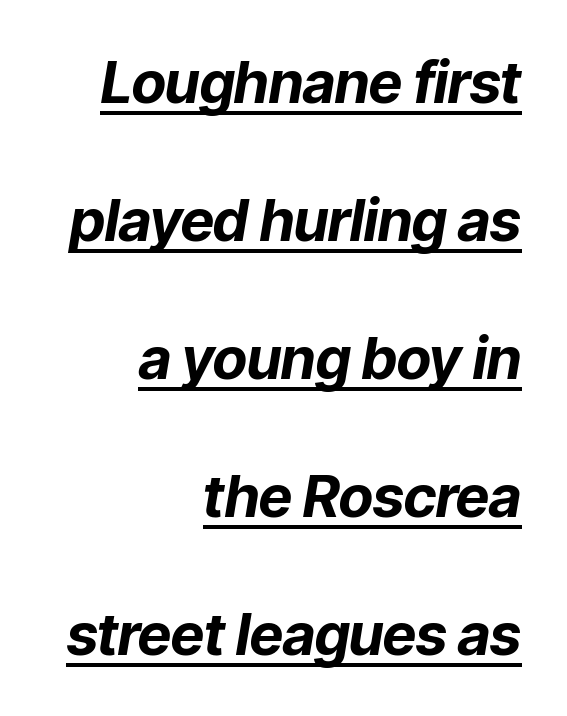
{"italic": "yes", "lean": "right", "slant_degrees": 9, "bold": "yes", "weight": "bold", "width": "normal", "stroke_contrast": "low", "x_height": "medium", "monospaced": "no", "underline": "yes", "align": "right", "line_spacing": "loose", "line_spacing_ratio": 2.38, "letter_spacing": "normal", "letter_spacing_em": 0.0, "glyph_px": 58}
